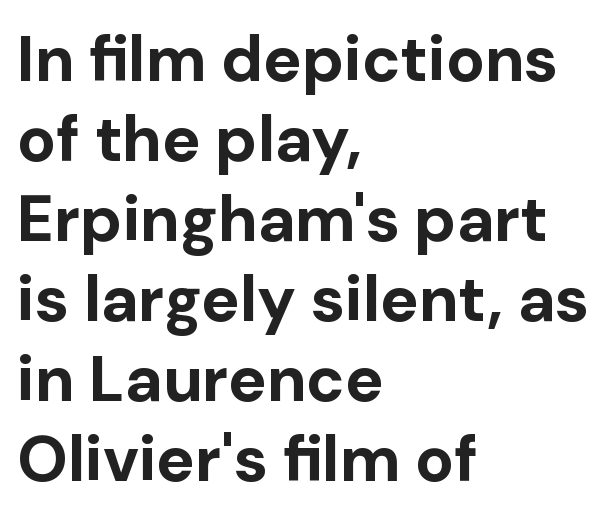
Q: Is the text bold? A: Yes.
Q: Is the text italic (slanted)? A: No, it is upright.
Q: Is the typeface a serif or a sans-serif typeface? A: Sans-serif.
Q: Is the text underlined? A: No.
Q: How is the paragraph aligned? A: Left-aligned.
Q: Is the spacing between letters normal or unusually wide? A: Normal.
Q: Is the spacing between lines tight, normal or loose? A: Normal.
Q: Width (condensed, normal, or wide)? A: Normal.
Q: Stroke contrast? A: Low.
Q: x-height? A: Medium.
Q: Monospaced? A: No.
